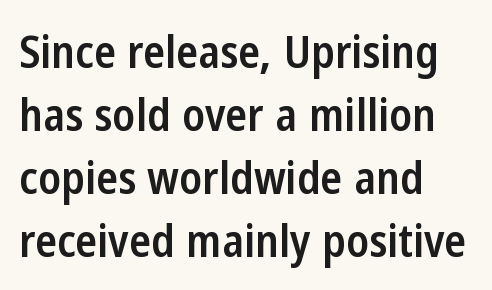
Q: Is the text bold? A: Semi-bold.
Q: Is the text italic (slanted)? A: No, it is upright.
Q: Is the typeface a serif or a sans-serif typeface? A: Sans-serif.
Q: Is the text underlined? A: No.
Q: How is the paragraph aligned? A: Left-aligned.
Q: Is the spacing between letters normal or unusually wide? A: Normal.
Q: Is the spacing between lines tight, normal or loose? A: Normal.
Q: Width (condensed, normal, or wide)? A: Condensed.
Q: Stroke contrast? A: Low.
Q: x-height? A: Medium.
Q: Monospaced? A: No.
